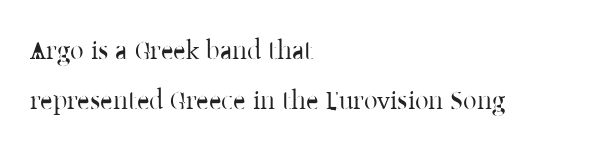
The specimen reads as upright at a glance. Unmarked baselines from the first word to the last. No extra tracking has been applied to these lines. Where is the straight margin? On the left.
